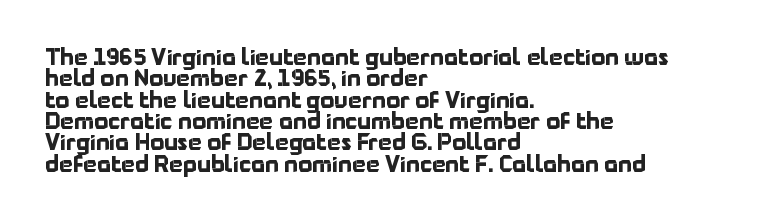
Letter spacing: default. The strip under each line holds only bare page. Notice how thick the strokes are: this is what a full bold looks like. This sample trades vertical openness for compactness between lines.
